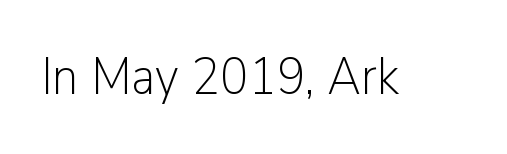
Q: Is the text bold? A: No.
Q: Is the text italic (slanted)? A: No, it is upright.
Q: Is the typeface a serif or a sans-serif typeface? A: Sans-serif.
Q: Is the text underlined? A: No.
Q: Is the spacing between letters normal or unusually wide? A: Normal.
Q: Width (condensed, normal, or wide)? A: Normal.
Q: Stroke contrast? A: Low.
Q: x-height? A: Medium.
Q: Monospaced? A: No.
